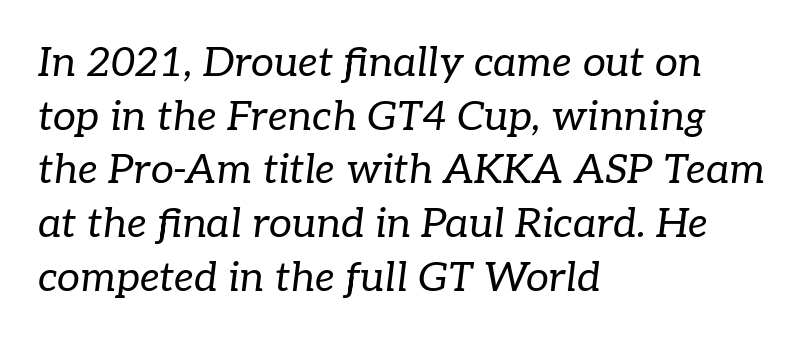
The image shows 41 px regular-weight serif type, italic (leaning right); set left-aligned, normal line spacing (1.31x), normal letter spacing, not underlined; low stroke contrast and a medium x-height.
